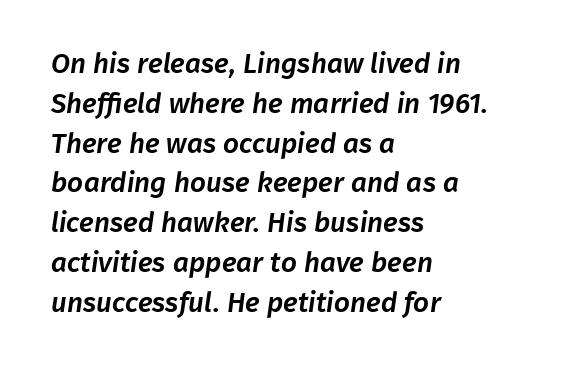
Q: Is the typeface a serif or a sans-serif typeface? A: Sans-serif.
Q: Is the text underlined? A: No.
Q: How is the paragraph aligned? A: Left-aligned.
Q: Is the spacing between letters normal or unusually wide? A: Normal.
Q: Is the spacing between lines tight, normal or loose? A: Normal.
Q: Width (condensed, normal, or wide)? A: Normal.
Q: Stroke contrast? A: Low.
Q: x-height? A: Medium.
Q: Monospaced? A: No.
